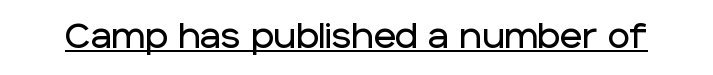
Q: Is the text italic (slanted)? A: No, it is upright.
Q: Is the typeface a serif or a sans-serif typeface? A: Sans-serif.
Q: Is the text underlined? A: Yes.
Q: Is the spacing between letters normal or unusually wide? A: Normal.
Q: Width (condensed, normal, or wide)? A: Normal.
Q: Stroke contrast? A: Low.
Q: x-height? A: Large.
Q: Monospaced? A: No.
